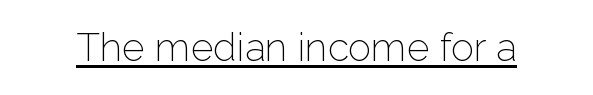
The image shows 39 px light sans-serif type, upright; set normal letter spacing, underlined; low stroke contrast and a medium x-height.
